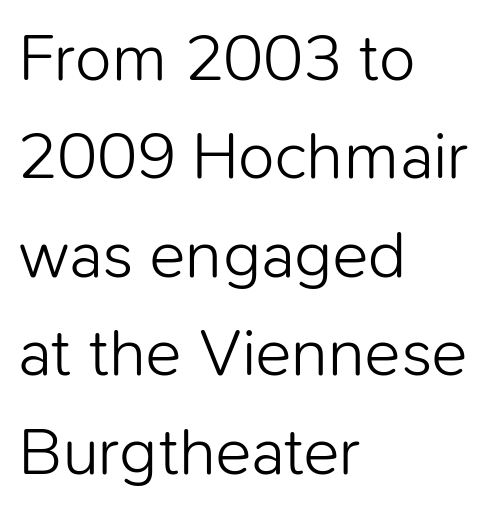
I'd call this a sans setting — the letters go barefoot. Note the varied advance widths — an 'i' is clearly narrower than an 'm'. Students, observe: this is what conventionally led text looks like. Quick note: underline off.
